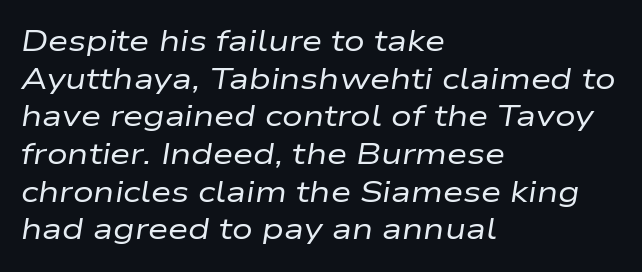
The image shows 29 px regular-weight, wide type, italic (leaning right); set left-aligned, normal line spacing (1.3x), normal letter spacing, not underlined; low stroke contrast and a medium x-height.
